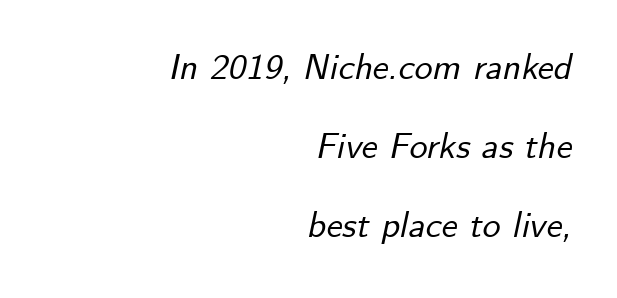
The image shows 36 px text type, italic (leaning right); set right-aligned, loose line spacing (2.2x), normal letter spacing, not underlined; low stroke contrast and a small x-height.
